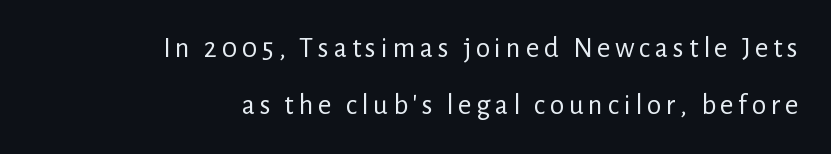
{"serif": "no", "italic": "no", "bold": "no", "weight": "regular", "width": "normal", "stroke_contrast": "low", "x_height": "medium", "monospaced": "no", "underline": "no", "align": "right", "line_spacing": "loose", "line_spacing_ratio": 1.97, "glyph_px": 29}
